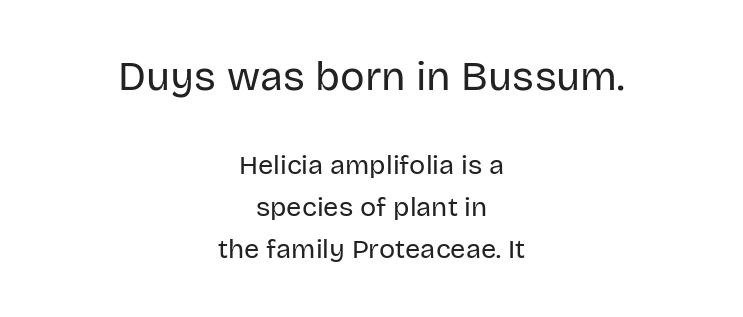
The image shows 41 px regular-weight sans-serif type, upright; set centered, normal line spacing (1.56x), normal letter spacing, not underlined; the first (top) block is 1.52x larger; low stroke contrast and a large x-height.
